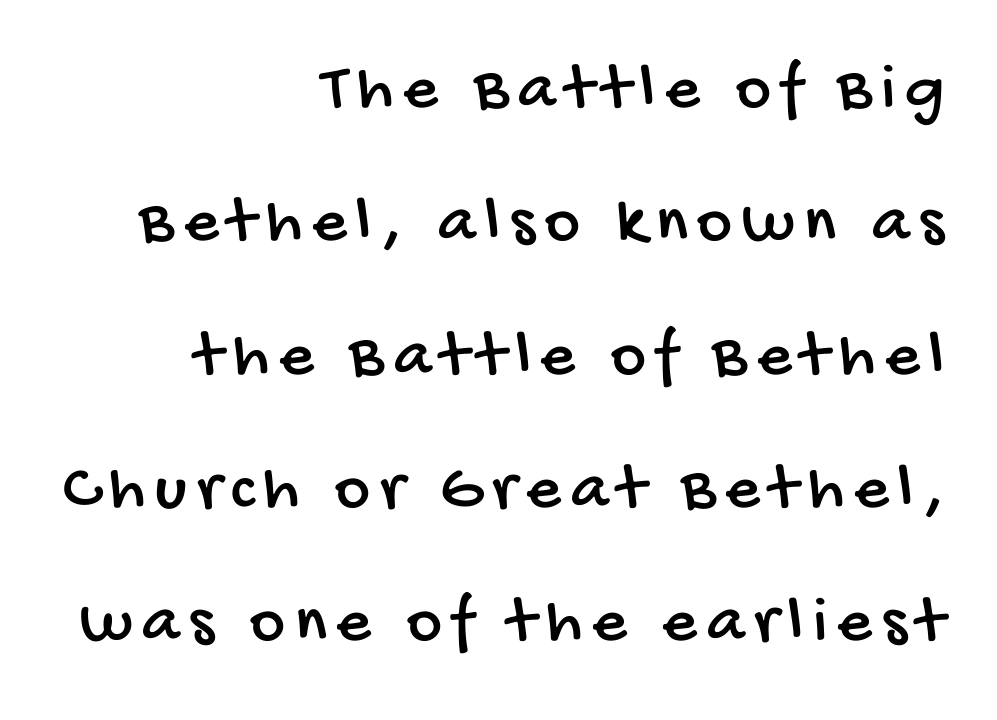
{"serif": "no", "width": "condensed", "stroke_contrast": "low", "x_height": "large", "monospaced": "no", "underline": "no", "align": "right", "line_spacing": "loose", "line_spacing_ratio": 1.99, "glyph_px": 67}
